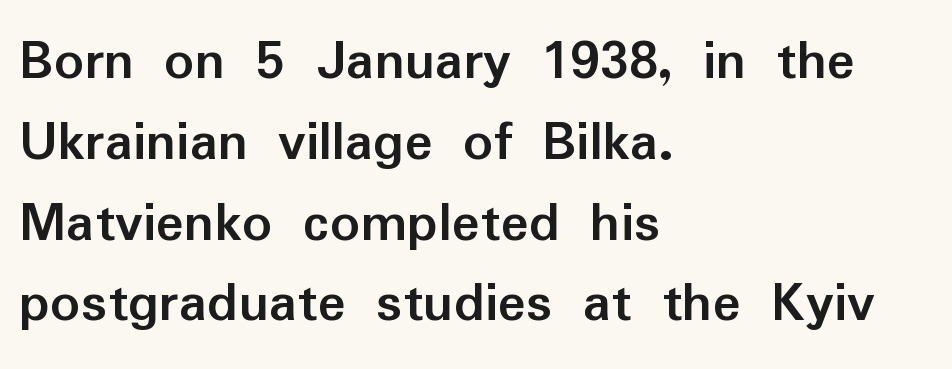
{"serif": "no", "italic": "no", "bold": "yes", "weight": "semibold", "width": "normal", "stroke_contrast": "low", "x_height": "medium", "monospaced": "no", "underline": "no", "align": "left", "line_spacing": "normal", "line_spacing_ratio": 1.37, "letter_spacing": "normal", "letter_spacing_em": 0.0, "glyph_px": 59}
